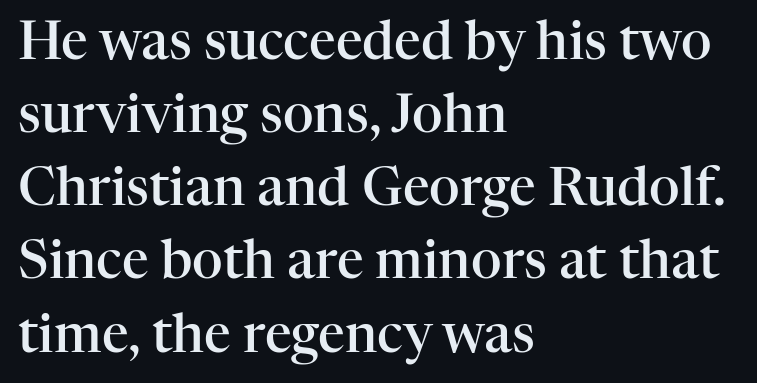
The image shows 53 px semibold serif type, upright; set left-aligned, normal line spacing (1.38x), normal letter spacing, not underlined; high stroke contrast and a medium x-height.
